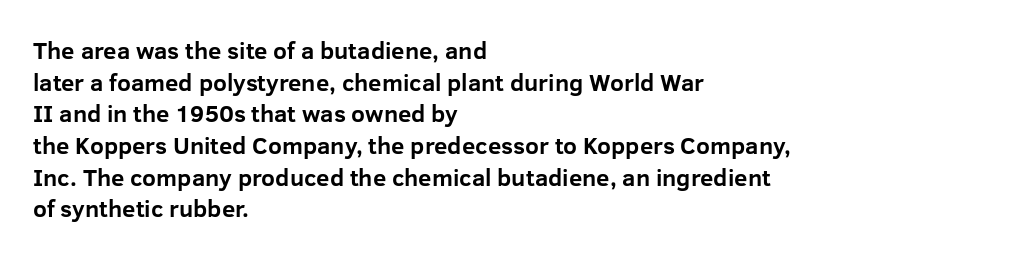
{"italic": "no", "bold": "yes", "underline": "no", "align": "left", "line_spacing": "normal", "line_spacing_ratio": 1.32, "letter_spacing": "normal", "letter_spacing_em": 0.0, "glyph_px": 24}
